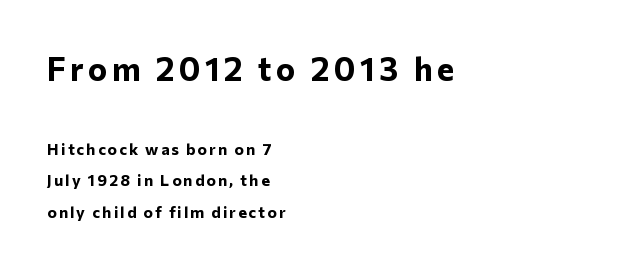
Q: Is the text bold? A: Yes.
Q: Is the text italic (slanted)? A: No, it is upright.
Q: Is the typeface a serif or a sans-serif typeface? A: Sans-serif.
Q: Is the text underlined? A: No.
Q: How is the paragraph aligned? A: Left-aligned.
Q: Is the spacing between lines tight, normal or loose? A: Loose.
Q: Which block of text is set in a larger size, the first (top) or the second (bottom)? A: The first (top) one.
Q: Width (condensed, normal, or wide)? A: Normal.
Q: Stroke contrast? A: Low.
Q: x-height? A: Medium.
Q: Monospaced? A: No.
